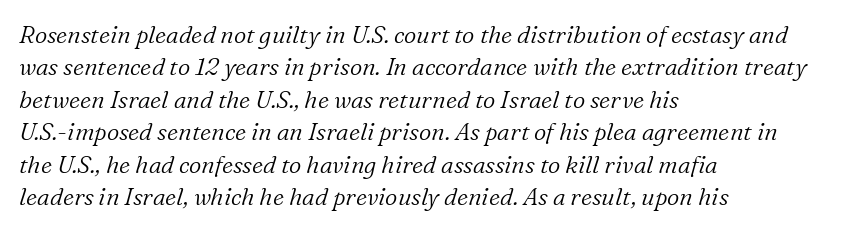
Q: Is the text bold? A: No.
Q: Is the text italic (slanted)? A: Yes, it leans right by about 16 degrees.
Q: Is the text underlined? A: No.
Q: How is the paragraph aligned? A: Left-aligned.
Q: Is the spacing between letters normal or unusually wide? A: Normal.
Q: Is the spacing between lines tight, normal or loose? A: Normal.
